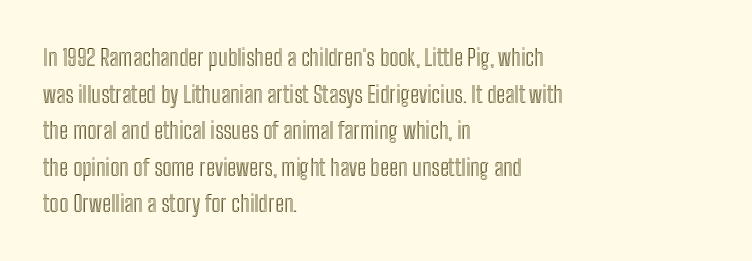
Q: Is the text italic (slanted)? A: No, it is upright.
Q: Is the text underlined? A: No.
Q: How is the paragraph aligned? A: Left-aligned.
Q: Is the spacing between letters normal or unusually wide? A: Normal.
Q: Is the spacing between lines tight, normal or loose? A: Normal.
